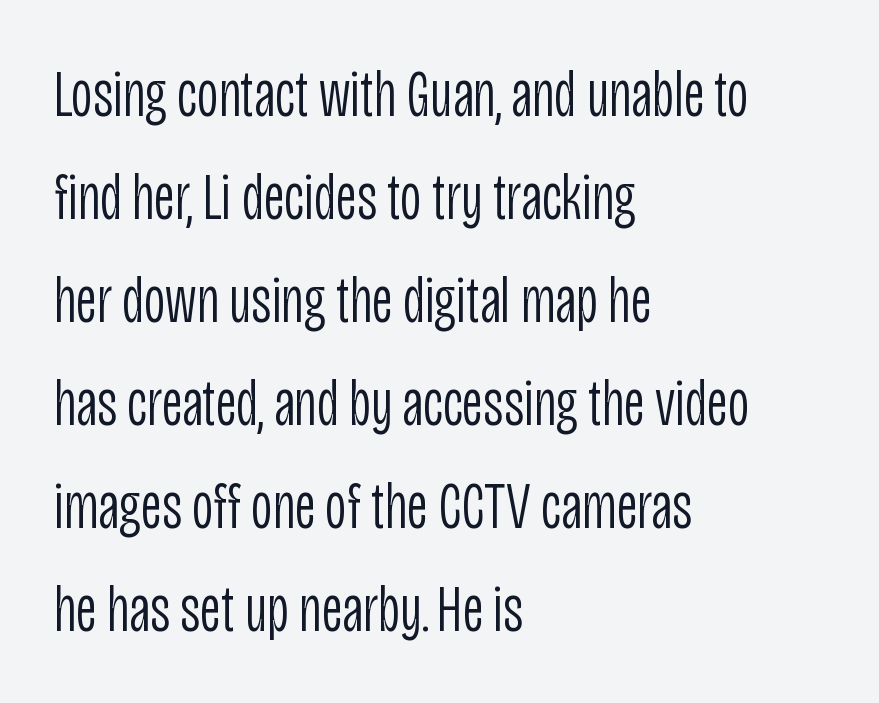
Left-aligned paragraph, ragged on the right. Rows of type keep a routine distance in the vertical direction. A sans-serif font was chosen for this passage. This is the regular roman posture of the typeface.
